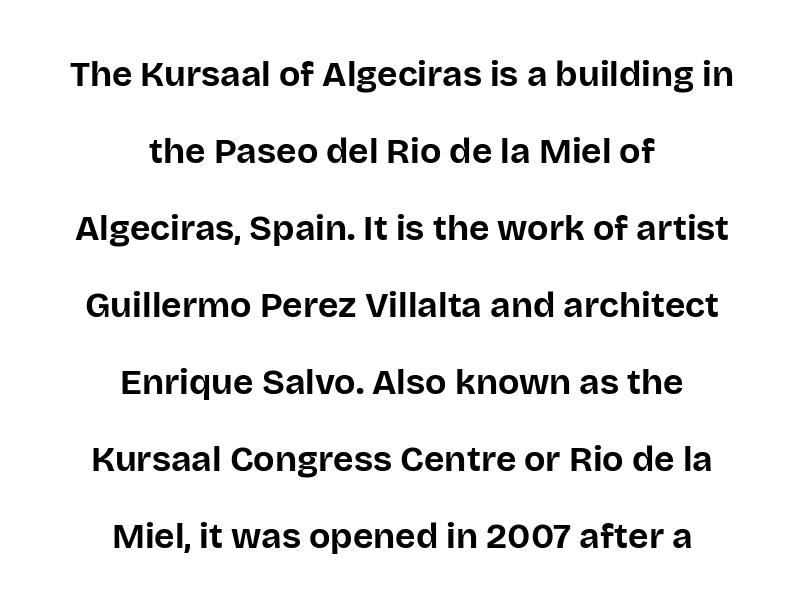
How heavy is the stroke? Heavy — this is a bold. Both edges are ragged and mirror each other, which tells us the setting is centered. The type sits square on the baseline with zero lean. Compared with typical paragraphs, the rows here are farther apart. The characters display no serif detailing; their extremities are plain.
